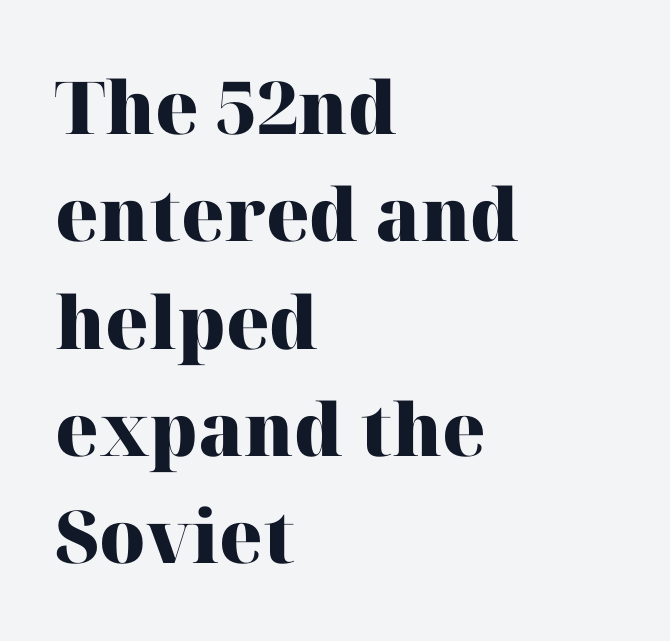
{"serif": "yes", "italic": "no", "bold": "yes", "weight": "heavy", "width": "normal", "stroke_contrast": "high", "x_height": "medium", "monospaced": "no", "underline": "no", "align": "left", "line_spacing": "normal", "line_spacing_ratio": 1.47, "letter_spacing": "normal", "letter_spacing_em": 0.0, "glyph_px": 73}
